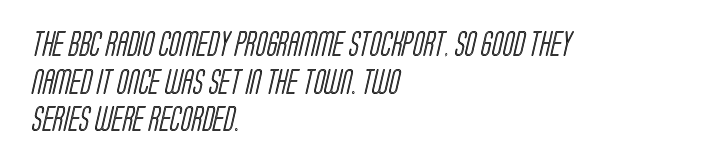
The image shows 25 px text type; set left-aligned, normal line spacing (1.51x), normal letter spacing, not underlined.
